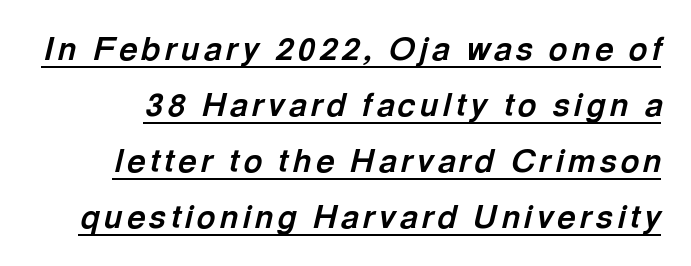
The image shows 32 px bold type, italic (leaning right); set line spacing 1.75x, underlined; a medium x-height.
